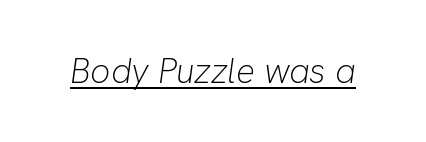
Q: Is the text bold? A: No.
Q: Is the text italic (slanted)? A: Yes, it leans right by about 8 degrees.
Q: Is the text underlined? A: Yes.
Q: Is the spacing between letters normal or unusually wide? A: Normal.
Q: Width (condensed, normal, or wide)? A: Normal.
Q: Stroke contrast? A: Low.
Q: x-height? A: Medium.
Q: Monospaced? A: No.
